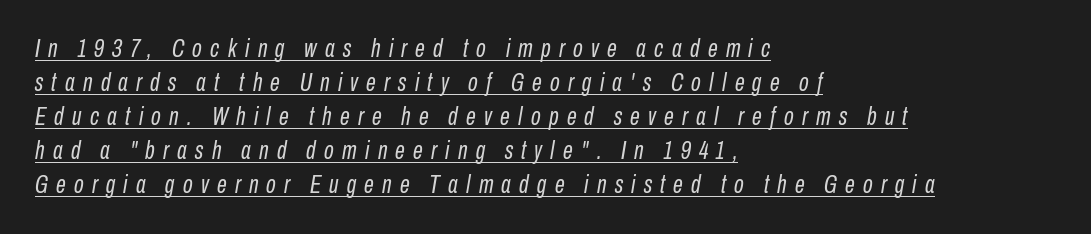
Q: Is the text bold? A: No.
Q: Is the text italic (slanted)? A: Yes, it leans right by about 10 degrees.
Q: Is the text underlined? A: Yes.
Q: How is the paragraph aligned? A: Left-aligned.
Q: Is the spacing between letters normal or unusually wide? A: Unusually wide.
Q: Is the spacing between lines tight, normal or loose? A: Normal.
